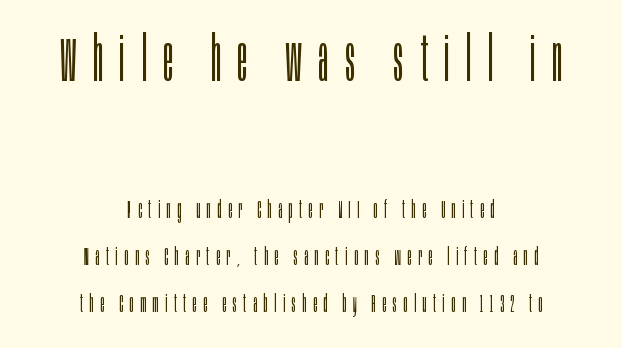
Q: Is the text bold? A: No.
Q: Is the text italic (slanted)? A: No, it is upright.
Q: Is the typeface a serif or a sans-serif typeface? A: Sans-serif.
Q: Is the text underlined? A: No.
Q: How is the paragraph aligned? A: Centered.
Q: Is the spacing between letters normal or unusually wide? A: Unusually wide.
Q: Which block of text is set in a larger size, the first (top) or the second (bottom)? A: The first (top) one.
Q: Width (condensed, normal, or wide)? A: Condensed.
Q: Stroke contrast? A: Low.
Q: x-height? A: Large.
Q: Monospaced? A: No.
